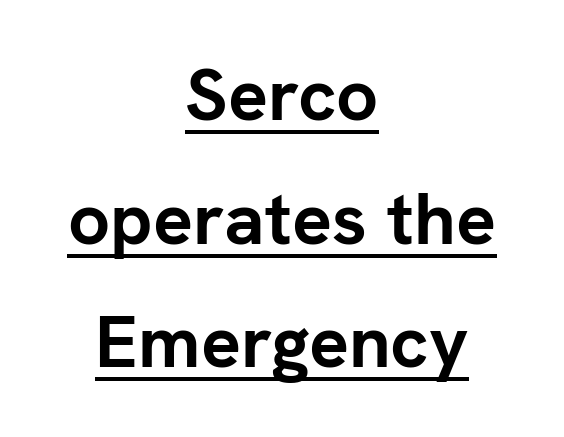
{"serif": "no", "italic": "no", "bold": "yes", "weight": "semibold", "width": "normal", "stroke_contrast": "low", "x_height": "medium", "monospaced": "no", "underline": "yes", "align": "center", "line_spacing": "normal", "line_spacing_ratio": 1.67, "letter_spacing": "normal", "letter_spacing_em": 0.0, "glyph_px": 74}
